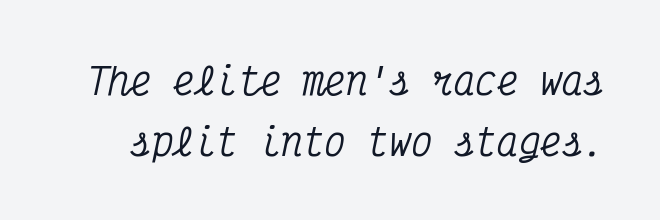
The image shows 36 px condensed serif type, italic (leaning right), monospaced; set normal line spacing (1.69x), normal letter spacing, not underlined; medium stroke contrast and a medium x-height.
